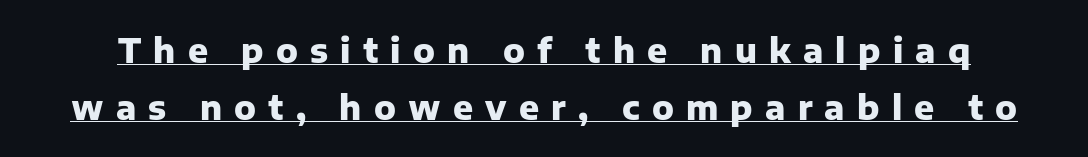
{"serif": "no", "italic": "no", "bold": "yes", "weight": "heavy", "width": "normal", "stroke_contrast": "low", "x_height": "medium", "monospaced": "no", "underline": "yes", "line_spacing_ratio": 1.72, "letter_spacing": "wide", "letter_spacing_em": 0.37, "glyph_px": 33}
